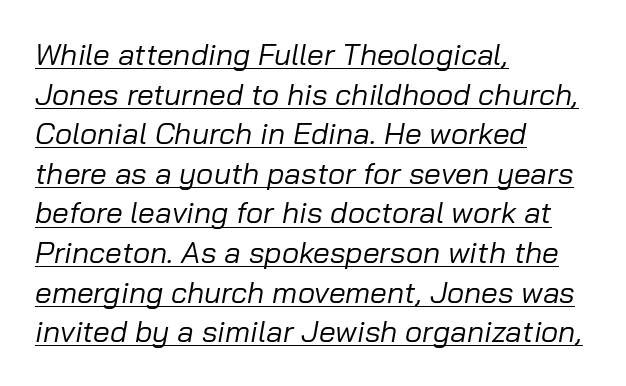
{"italic": "yes", "lean": "right", "slant_degrees": 10, "bold": "no", "weight": "regular", "width": "normal", "stroke_contrast": "low", "x_height": "medium", "monospaced": "no", "underline": "yes", "align": "left", "line_spacing": "normal", "line_spacing_ratio": 1.32, "letter_spacing": "normal", "letter_spacing_em": 0.0, "glyph_px": 30}
